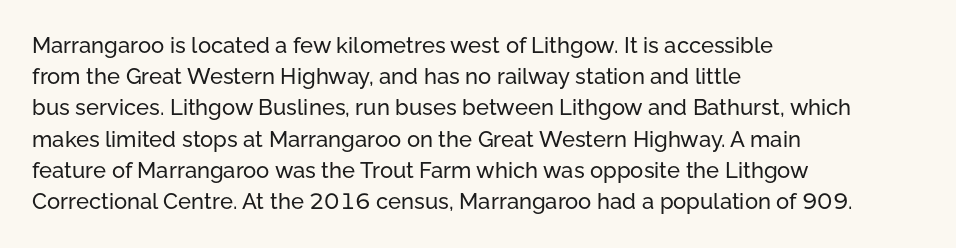
The image shows 22 px text type, upright; set left-aligned, normal line spacing (1.42x), normal letter spacing, not underlined.
